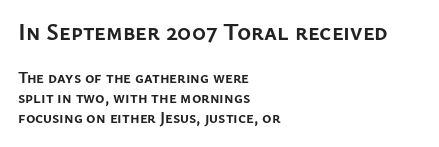
Q: Is the text bold? A: Yes.
Q: Is the text italic (slanted)? A: No, it is upright.
Q: Is the text underlined? A: No.
Q: How is the paragraph aligned? A: Left-aligned.
Q: Is the spacing between letters normal or unusually wide? A: Normal.
Q: Is the spacing between lines tight, normal or loose? A: Normal.
Q: Which block of text is set in a larger size, the first (top) or the second (bottom)? A: The first (top) one.
